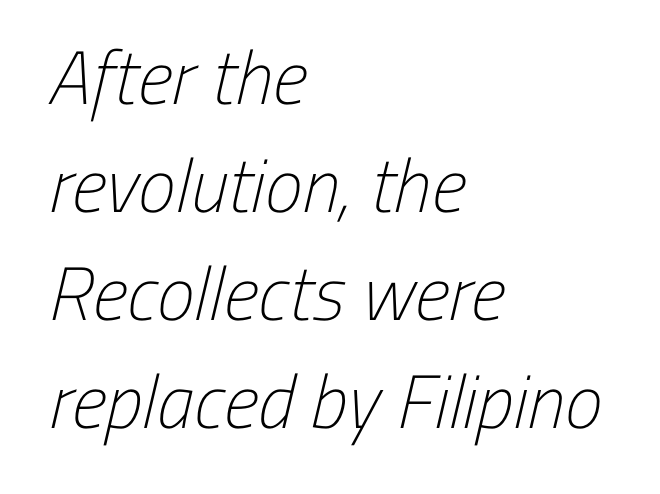
Q: Is the text bold? A: No.
Q: Is the typeface a serif or a sans-serif typeface? A: Sans-serif.
Q: Is the text underlined? A: No.
Q: How is the paragraph aligned? A: Left-aligned.
Q: Is the spacing between letters normal or unusually wide? A: Normal.
Q: Is the spacing between lines tight, normal or loose? A: Normal.
Q: Width (condensed, normal, or wide)? A: Condensed.
Q: Stroke contrast? A: Low.
Q: x-height? A: Medium.
Q: Monospaced? A: No.
